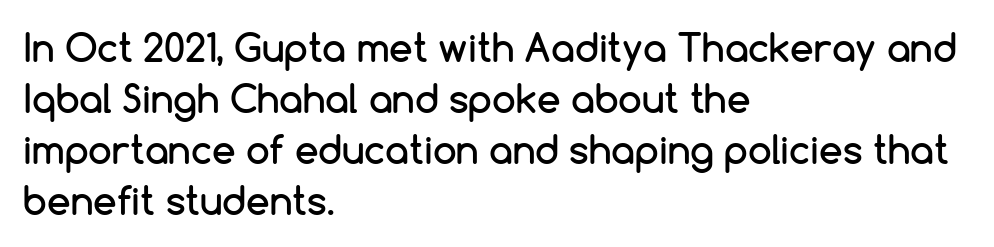
What's the leading like? Ordinary, nothing unusual. Varying glyph widths throughout — classic text-font behaviour. Short note: letters normally spaced. Compared with a centered layout, this one pins lines to the left instead. The specimen reads as upright at a glance. Any mark beneath the type? The region is blank.
